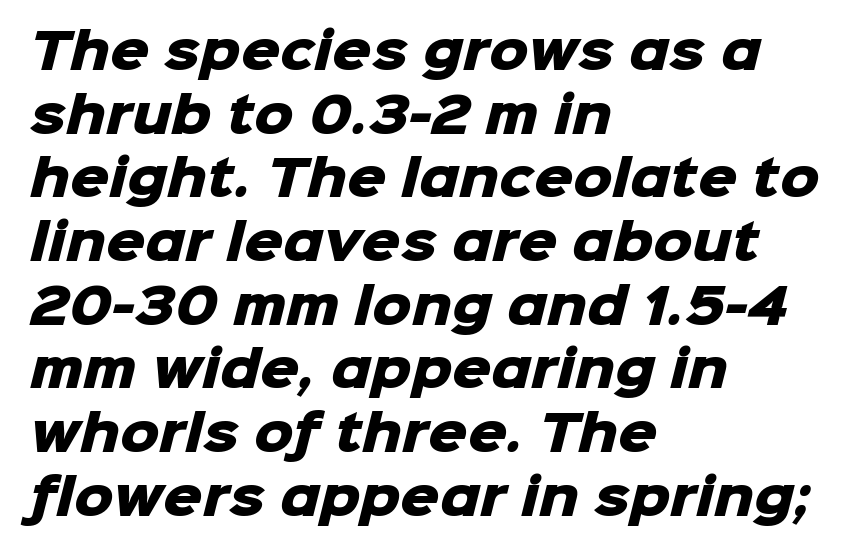
The image shows 49 px heavy sans-serif type; set left-aligned, normal line spacing (1.3x), normal letter spacing, not underlined; low stroke contrast and a medium x-height.
